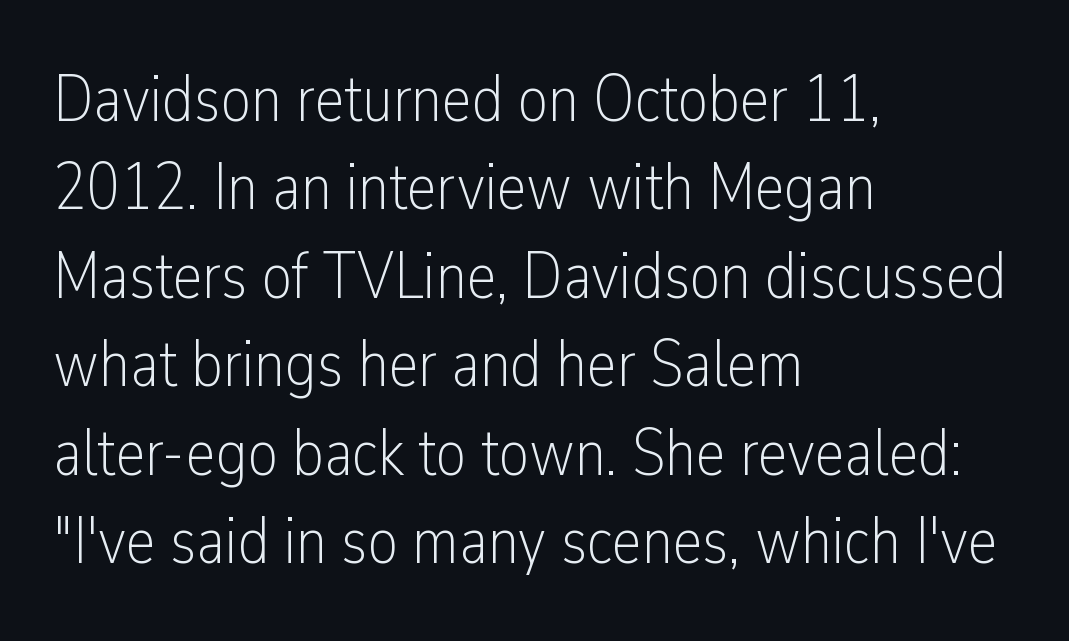
Q: Is the text bold? A: No.
Q: Is the text italic (slanted)? A: No, it is upright.
Q: Is the typeface a serif or a sans-serif typeface? A: Sans-serif.
Q: Is the text underlined? A: No.
Q: How is the paragraph aligned? A: Left-aligned.
Q: Is the spacing between letters normal or unusually wide? A: Normal.
Q: Is the spacing between lines tight, normal or loose? A: Normal.
Q: Width (condensed, normal, or wide)? A: Condensed.
Q: Stroke contrast? A: Low.
Q: x-height? A: Medium.
Q: Monospaced? A: No.
